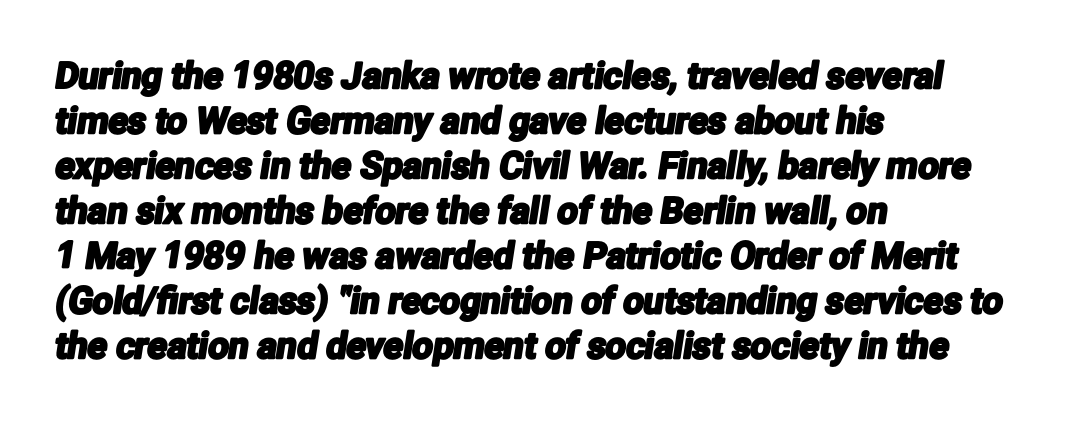
Q: Is the typeface a serif or a sans-serif typeface? A: Sans-serif.
Q: Is the text underlined? A: No.
Q: How is the paragraph aligned? A: Left-aligned.
Q: Is the spacing between letters normal or unusually wide? A: Normal.
Q: Is the spacing between lines tight, normal or loose? A: Normal.
Q: Width (condensed, normal, or wide)? A: Condensed.
Q: Stroke contrast? A: Low.
Q: x-height? A: Medium.
Q: Monospaced? A: No.
